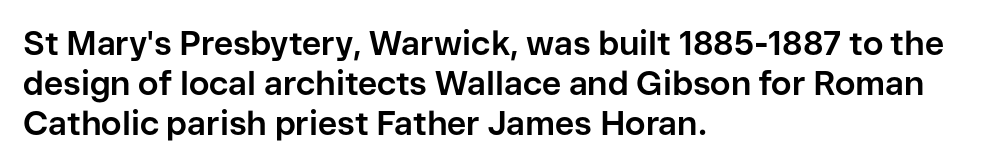
The image shows 33 px bold sans-serif type, upright; set left-aligned, line spacing 1.21x, normal letter spacing, not underlined; low stroke contrast and a medium x-height.
